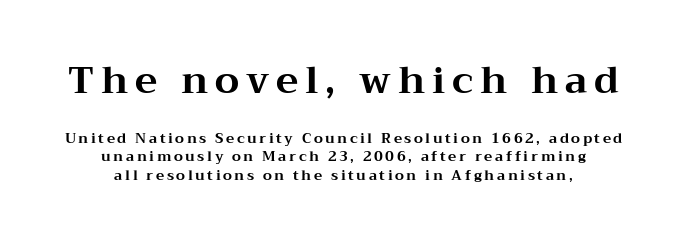
{"serif": "yes", "italic": "no", "bold": "yes", "weight": "bold", "width": "wide", "stroke_contrast": "medium", "x_height": "medium", "monospaced": "no", "underline": "no", "align": "center", "line_spacing": "normal", "line_spacing_ratio": 1.29, "larger_block": "first", "size_ratio": 2.71, "glyph_px": 38}
